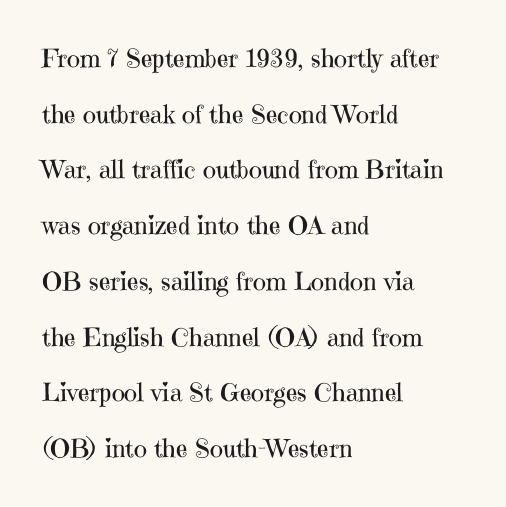
{"italic": "no", "bold": "no", "underline": "no", "align": "left", "line_spacing": "loose", "line_spacing_ratio": 2.23, "letter_spacing": "normal", "letter_spacing_em": 0.0, "glyph_px": 25}
